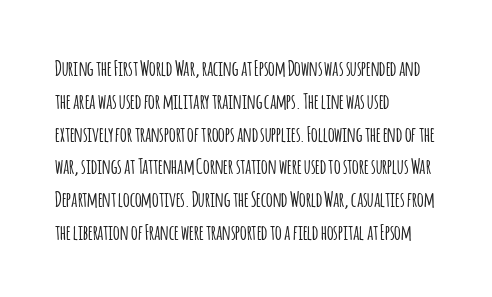
Whoever set this chose a conventional vertical rhythm. Quick note: not italic, upright. Only glyphs here, with clear space below each row. The horizontal fit of the characters is conventional and even. Notice how the passage keeps a crisp vertical edge on the left only.
